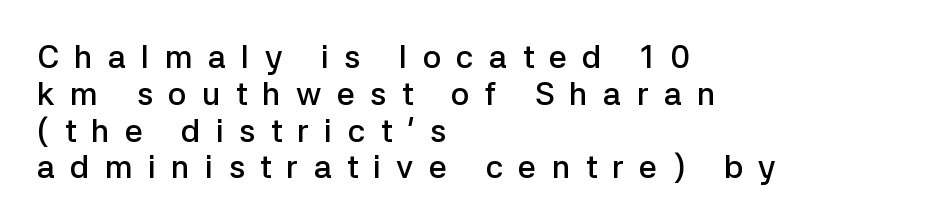
Q: Is the text bold? A: Semi-bold.
Q: Is the text italic (slanted)? A: No, it is upright.
Q: Is the typeface a serif or a sans-serif typeface? A: Sans-serif.
Q: Is the text underlined? A: No.
Q: How is the paragraph aligned? A: Left-aligned.
Q: Is the spacing between letters normal or unusually wide? A: Unusually wide.
Q: Is the spacing between lines tight, normal or loose? A: Tight.
Q: Width (condensed, normal, or wide)? A: Normal.
Q: Stroke contrast? A: Low.
Q: x-height? A: Medium.
Q: Monospaced? A: No.
